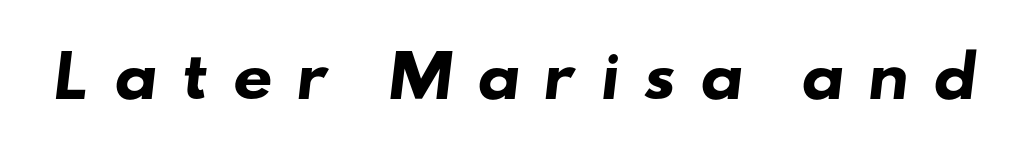
The image shows 56 px heavy, wide sans-serif type; set unusually wide letter spacing (+0.41 em), not underlined; low stroke contrast and a small x-height.
